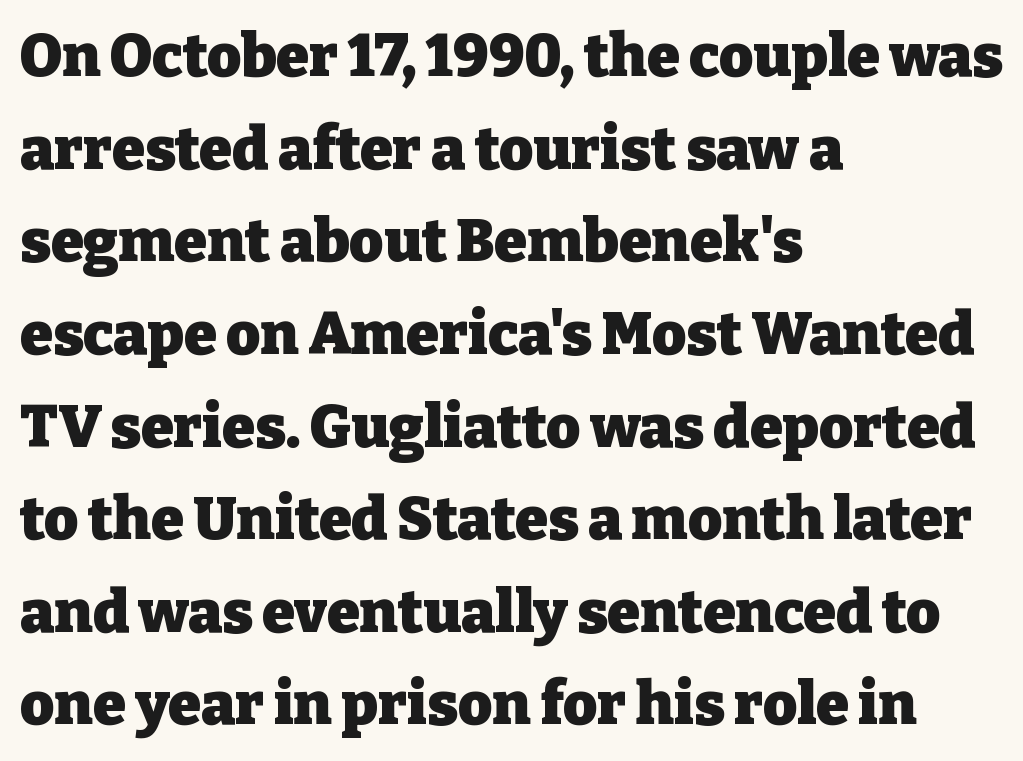
Each letter keeps its own natural width here, so spacing adapts to shape. Default kerning and tracking; the words read as compact shapes. Posture: straight, roman, zero tilt. The lines sit at an ordinary, default distance from one another. The string is rendered with underlining switched off. Strong, thick strokes mark this as bold type.
